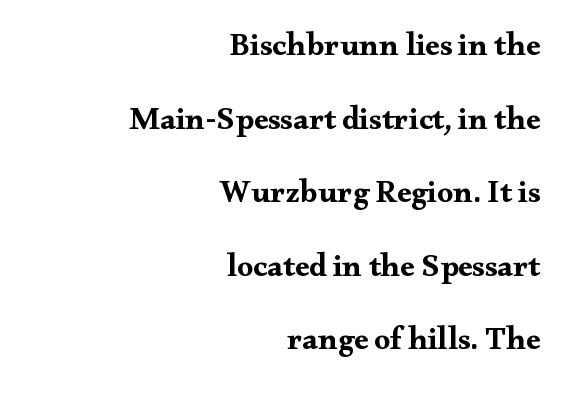
Q: Is the text bold? A: Yes.
Q: Is the text italic (slanted)? A: No, it is upright.
Q: Is the typeface a serif or a sans-serif typeface? A: Serif.
Q: Is the text underlined? A: No.
Q: How is the paragraph aligned? A: Right-aligned.
Q: Is the spacing between letters normal or unusually wide? A: Normal.
Q: Is the spacing between lines tight, normal or loose? A: Loose.
Q: Width (condensed, normal, or wide)? A: Wide.
Q: Stroke contrast? A: Medium.
Q: x-height? A: Small.
Q: Monospaced? A: No.
